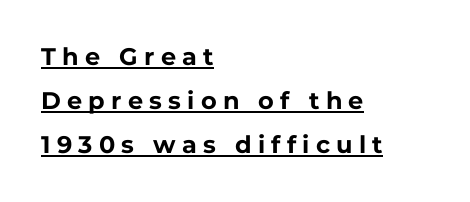
Q: Is the text bold? A: Yes.
Q: Is the text italic (slanted)? A: No, it is upright.
Q: Is the text underlined? A: Yes.
Q: How is the paragraph aligned? A: Left-aligned.
Q: Is the spacing between letters normal or unusually wide? A: Unusually wide.
